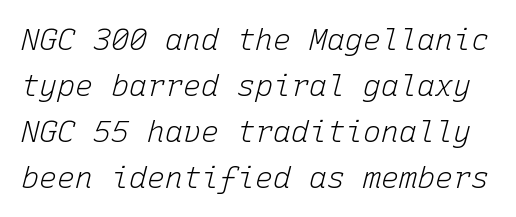
Emphasis-style slanted type is in use. Type without underlining. No extra tracking has been applied to these lines. You could count columns in this text — the font is strictly monospaced. The cut favours lightness, reaching ordinary text weight at its darkest. Is there much room between lines? A standard amount, neither cramped nor airy.
